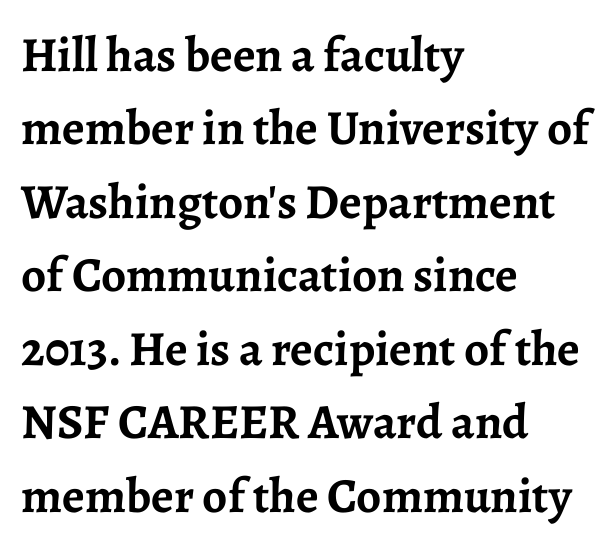
Ascenders rise straight up at ninety degrees. Characters follow at the spacing the type designer built in. Words float on clear page, feet unadorned. The text was rendered using a seriffed face with decorative stroke endings. Emphasis by weight is at full strength: bold.
